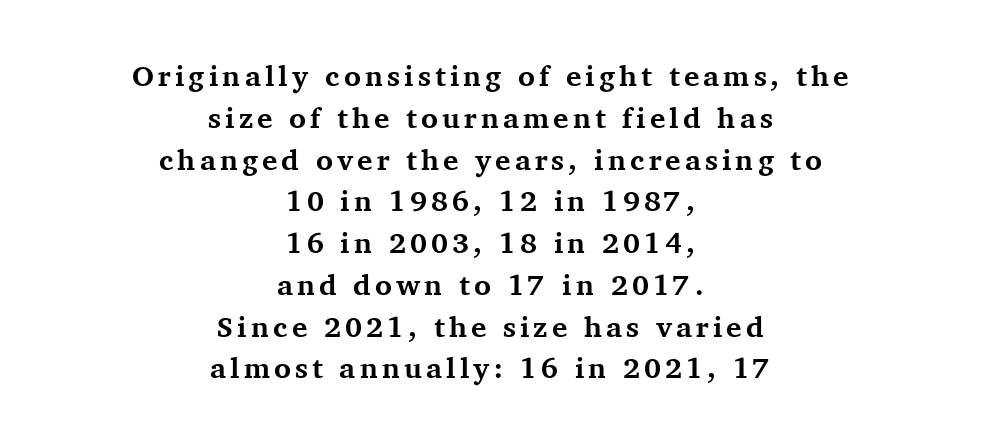
{"serif": "yes", "italic": "no", "bold": "yes", "weight": "bold", "width": "normal", "stroke_contrast": "medium", "x_height": "medium", "monospaced": "no", "underline": "no", "align": "center", "line_spacing": "normal", "line_spacing_ratio": 1.44, "glyph_px": 29}
